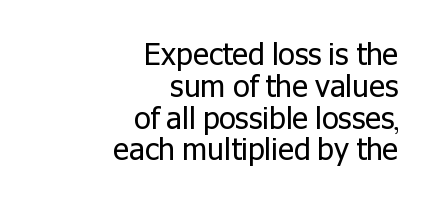
The image shows 30 px regular-weight sans-serif type, upright; set right-aligned, tight line spacing (1.06x), normal letter spacing, not underlined; low stroke contrast and a medium x-height.
